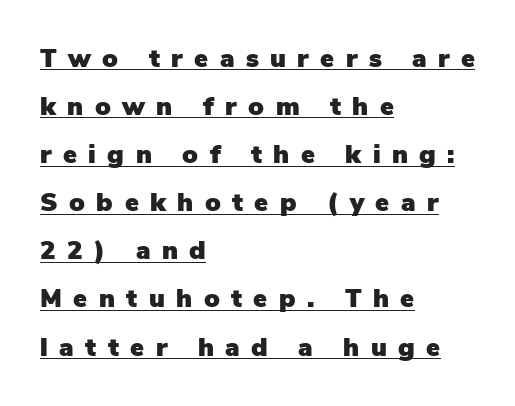
{"italic": "no", "underline": "yes", "align": "left", "line_spacing_ratio": 1.85, "letter_spacing": "wide", "letter_spacing_em": 0.44, "glyph_px": 26}
